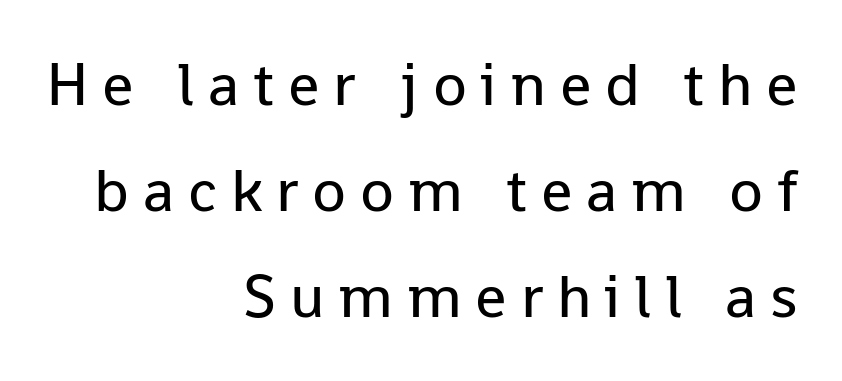
The passage shown has open, widely tracked lettering throughout. You can tell it's not italic because the verticals are truly vertical. You can tell from the bare stems that sans-serif type was used. Check the space under the baseline: it is left empty. Notice how the passage keeps a crisp vertical edge on the right only. No letter is thick-stroked: the sample isn't bold.
